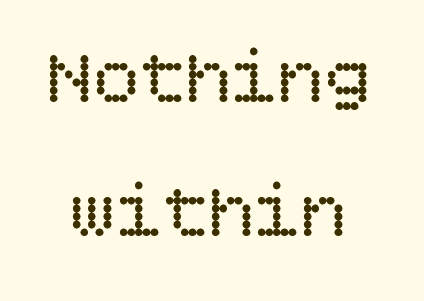
{"italic": "no", "bold": "no", "weight": "regular", "width": "normal", "stroke_contrast": "low", "x_height": "large", "underline": "no", "line_spacing_ratio": 1.74, "letter_spacing": "normal", "letter_spacing_em": 0.0, "glyph_px": 77}
